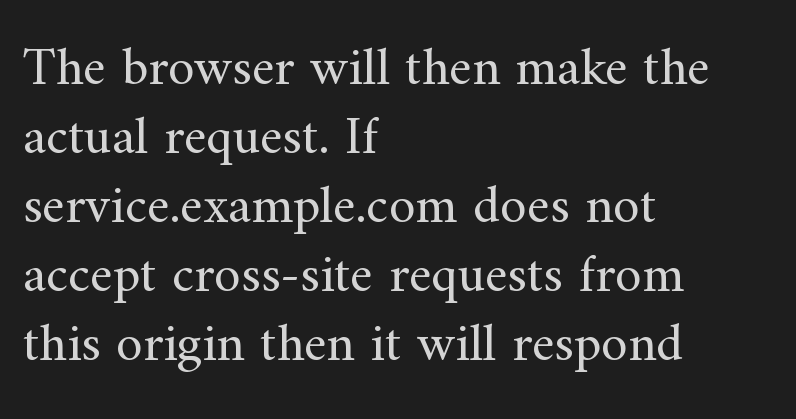
Note the varied advance widths — an 'i' is clearly narrower than an 'm'. The line texture is even and compact thanks to regular tracking. The font's upright variant was chosen for this text. The letterforms sit at book weight or below. Any mark beneath the type? The region is blank. The face used here is seriffed, in the tradition of book romans.
